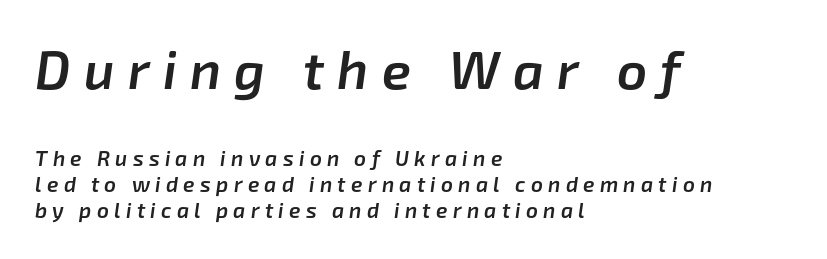
The image shows 53 px semibold type, italic (leaning right); set left-aligned, normal line spacing (1.25x), unusually wide letter spacing (+0.25 em), not underlined; the first (top) block is 2.52x larger; low stroke contrast and a medium x-height.
